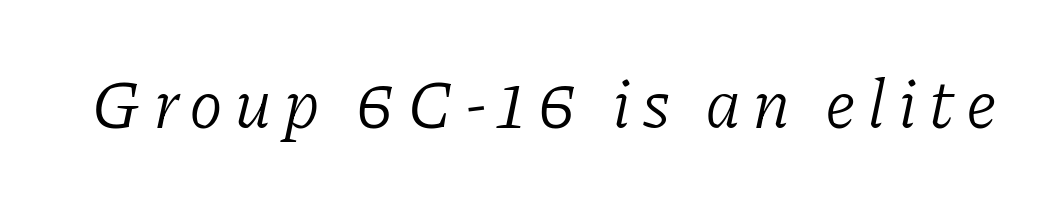
The image shows 69 px light serif type, italic (leaning right); set not underlined; low stroke contrast and a medium x-height.
